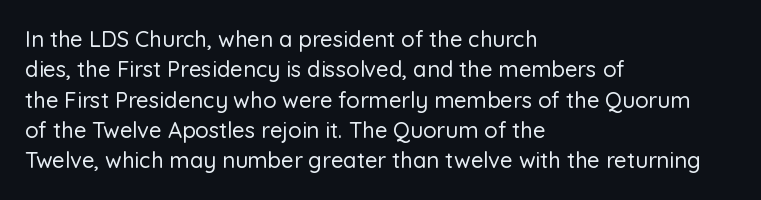
Descenders are the only things crossing below the line. The paragraph has a hard left edge and a soft right edge. Nothing unusual about the tracking: characters are spaced as the font intends. Vertically, the passage feels balanced, rows spaced as you'd expect. If you drew a line through each stem, it would be perfectly vertical.
